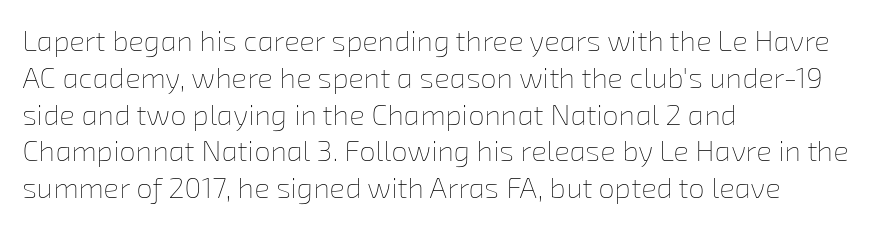
Q: Is the text bold? A: No.
Q: Is the text underlined? A: No.
Q: How is the paragraph aligned? A: Left-aligned.
Q: Is the spacing between letters normal or unusually wide? A: Normal.
Q: Is the spacing between lines tight, normal or loose? A: Normal.
Q: Width (condensed, normal, or wide)? A: Normal.
Q: Stroke contrast? A: Low.
Q: x-height? A: Medium.
Q: Monospaced? A: No.
